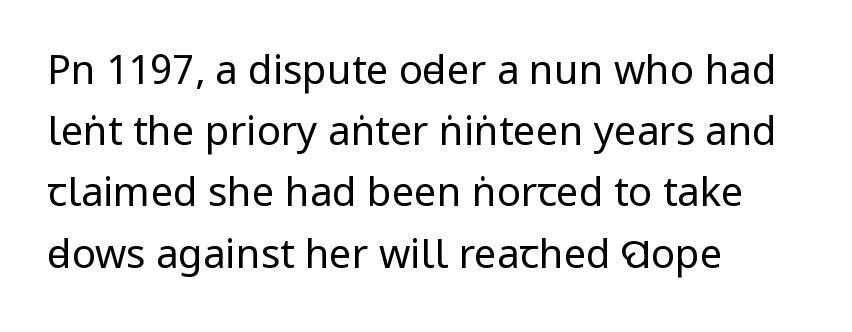
The image shows 40 px regular-weight, condensed sans-serif type, upright; set left-aligned, normal line spacing (1.53x), normal letter spacing, not underlined; low stroke contrast and a large x-height.
